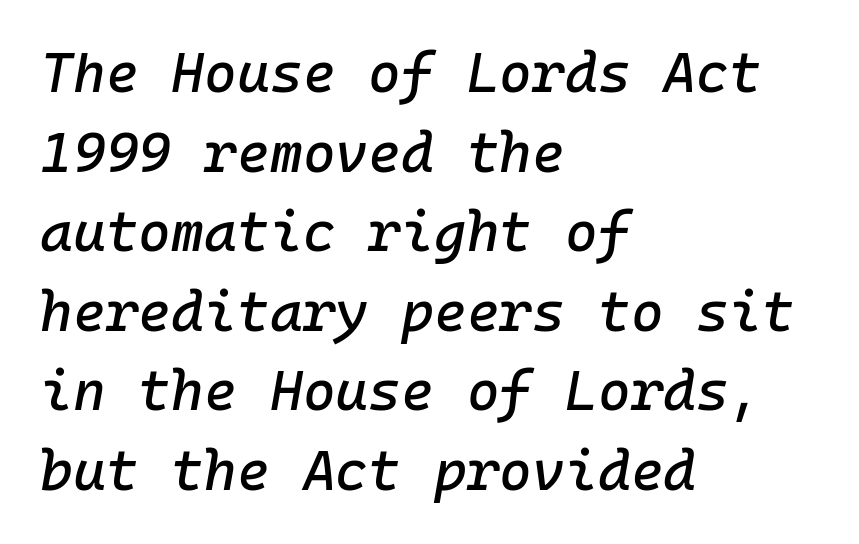
{"italic": "yes", "lean": "right", "slant_degrees": 10, "width": "normal", "stroke_contrast": "low", "x_height": "medium", "monospaced": "yes", "underline": "no", "align": "left", "line_spacing": "normal", "line_spacing_ratio": 1.42, "letter_spacing": "normal", "letter_spacing_em": 0.0, "glyph_px": 56}
